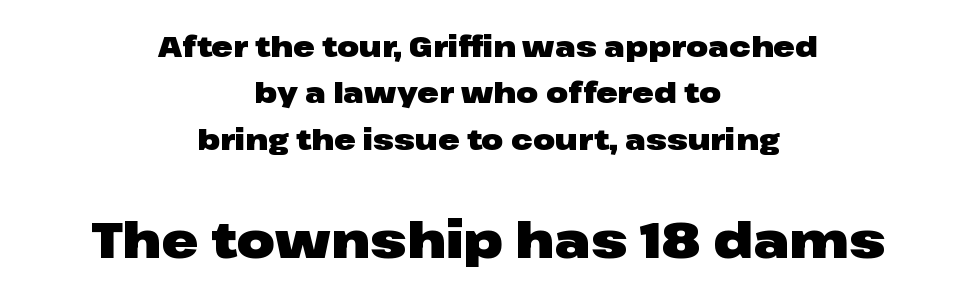
{"serif": "no", "italic": "no", "bold": "yes", "weight": "heavy", "width": "wide", "stroke_contrast": "low", "x_height": "medium", "monospaced": "no", "underline": "no", "align": "center", "line_spacing": "normal", "line_spacing_ratio": 1.6, "letter_spacing": "normal", "letter_spacing_em": 0.0, "larger_block": "second", "size_ratio": 1.72, "glyph_px": 50}
